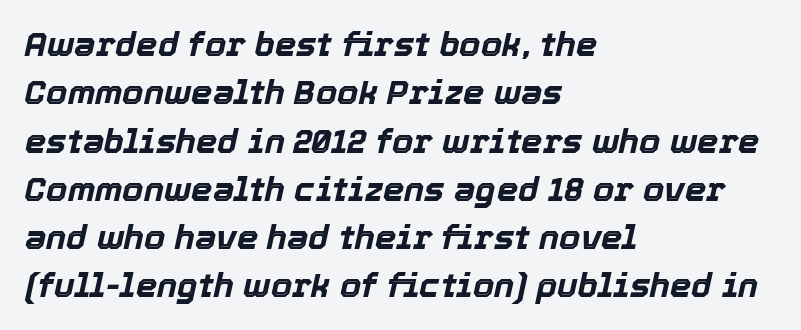
These lines are rendered in a variable-pitch font. Bare-footed words on every line. Regular leading. Notice how thick the strokes are: this is what a full bold looks like.
